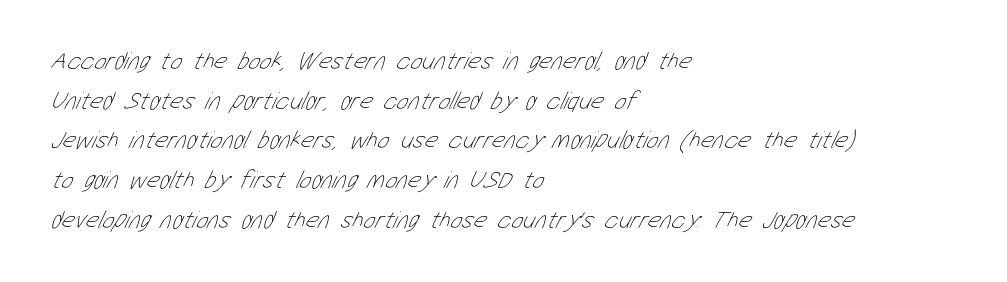
{"bold": "no", "underline": "no", "align": "left", "line_spacing": "normal", "line_spacing_ratio": 1.59, "letter_spacing": "normal", "letter_spacing_em": 0.0, "glyph_px": 25}
